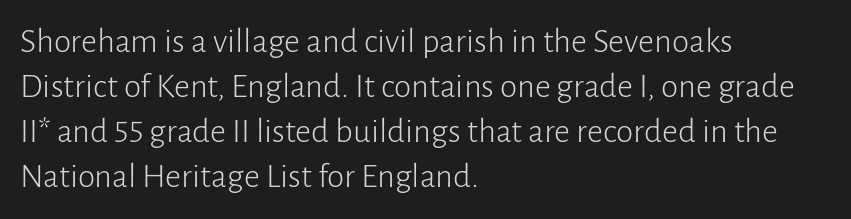
{"serif": "no", "italic": "no", "bold": "no", "weight": "light", "width": "normal", "stroke_contrast": "low", "x_height": "medium", "monospaced": "no", "underline": "no", "align": "left", "line_spacing": "normal", "line_spacing_ratio": 1.29, "letter_spacing": "normal", "letter_spacing_em": 0.0, "glyph_px": 35}
